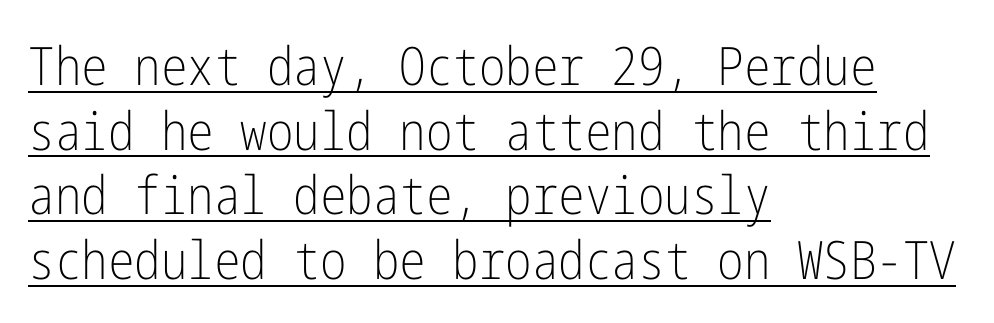
These lines keep a tight, regular rhythm from letter to letter. The typesetting does not lean heavy: it is not bold. What kind of face is this? One without serifs — a sans. The rendering anchors every line to the left-hand side. Decoration check: the copy is underlined. This is the regular roman posture of the typeface.
